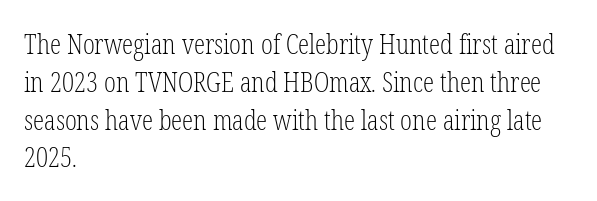
The image shows 28 px light, condensed serif type, upright; set left-aligned, normal line spacing (1.35x), normal letter spacing, not underlined; low stroke contrast and a medium x-height.
